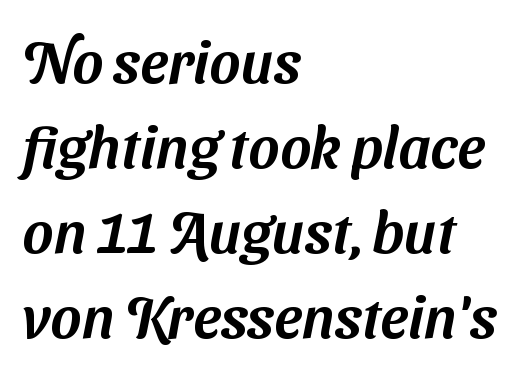
The image shows 59 px sans-serif type; set left-aligned, normal line spacing (1.44x), normal letter spacing, not underlined; medium stroke contrast and a medium x-height.
